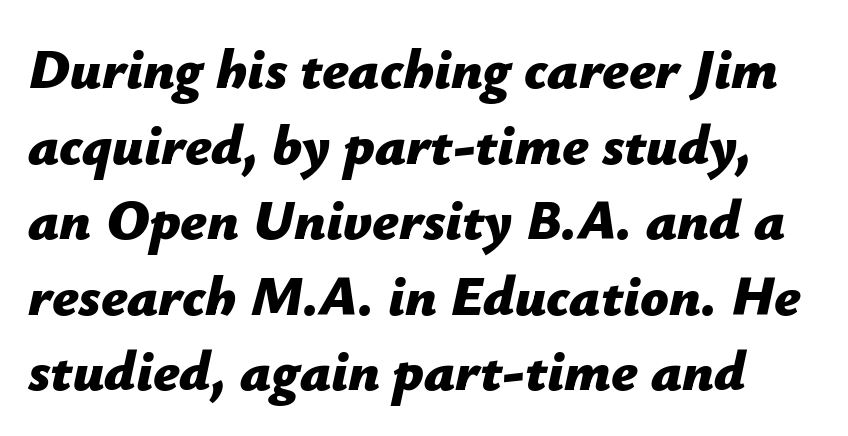
The image shows 56 px bold type, italic (leaning right); set normal line spacing (1.35x), normal letter spacing, not underlined; low stroke contrast and a medium x-height.
